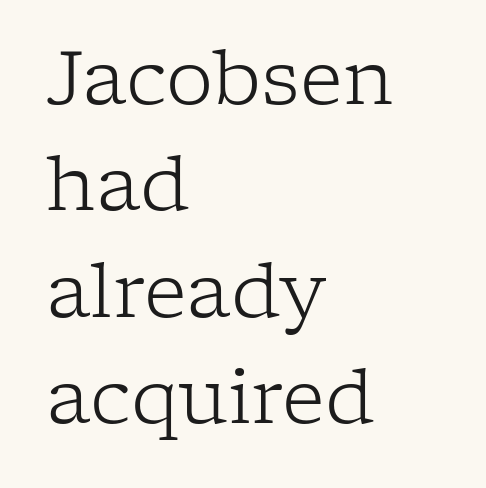
The image shows 75 px light serif type, upright; set left-aligned, normal line spacing (1.42x), normal letter spacing, not underlined; low stroke contrast and a medium x-height.
